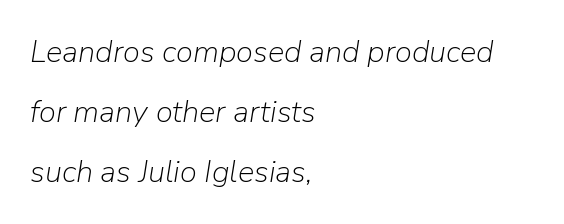
Q: Is the text bold? A: No.
Q: Is the text italic (slanted)? A: Yes, it leans right by about 9 degrees.
Q: Is the text underlined? A: No.
Q: How is the paragraph aligned? A: Left-aligned.
Q: Is the spacing between letters normal or unusually wide? A: Normal.
Q: Is the spacing between lines tight, normal or loose? A: Loose.
Q: Width (condensed, normal, or wide)? A: Normal.
Q: Stroke contrast? A: Low.
Q: x-height? A: Medium.
Q: Monospaced? A: No.
